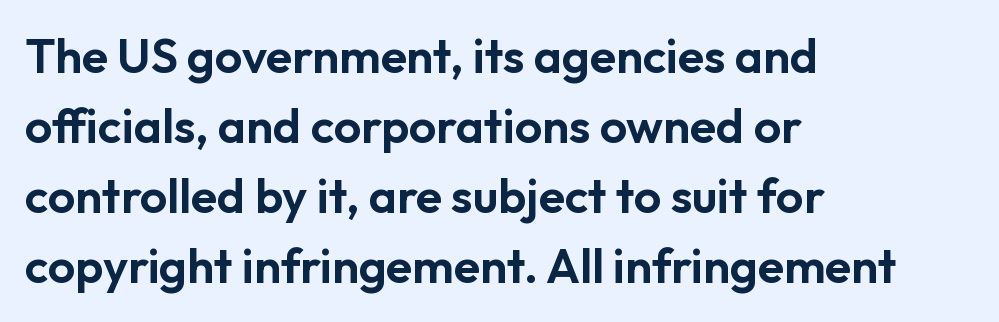
{"serif": "no", "italic": "no", "width": "normal", "stroke_contrast": "low", "x_height": "medium", "monospaced": "no", "underline": "no", "align": "left", "line_spacing": "normal", "line_spacing_ratio": 1.46, "letter_spacing": "normal", "letter_spacing_em": 0.0, "glyph_px": 48}
